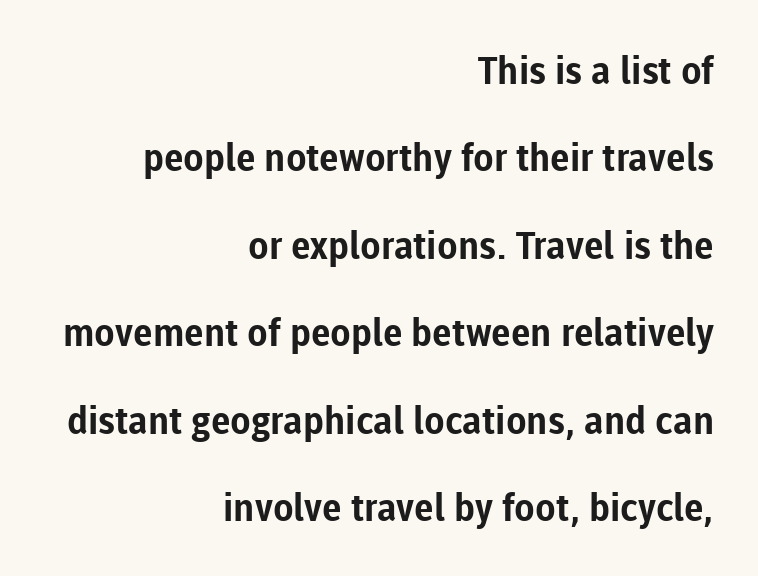
Q: Is the text bold? A: Yes.
Q: Is the text italic (slanted)? A: No, it is upright.
Q: Is the typeface a serif or a sans-serif typeface? A: Sans-serif.
Q: Is the text underlined? A: No.
Q: How is the paragraph aligned? A: Right-aligned.
Q: Is the spacing between letters normal or unusually wide? A: Normal.
Q: Is the spacing between lines tight, normal or loose? A: Loose.
Q: Width (condensed, normal, or wide)? A: Normal.
Q: Stroke contrast? A: Low.
Q: x-height? A: Medium.
Q: Monospaced? A: No.
